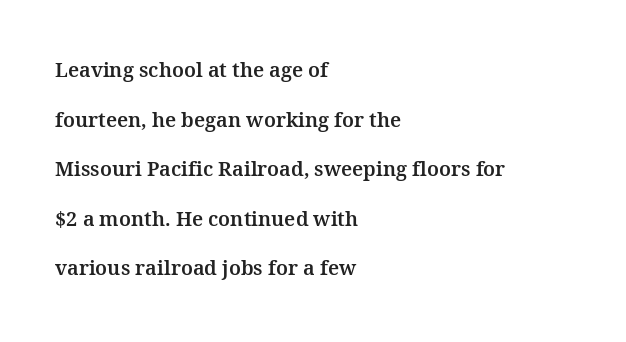
The image shows 20 px text type, upright; set left-aligned, loose line spacing (2.48x), normal letter spacing, not underlined.
